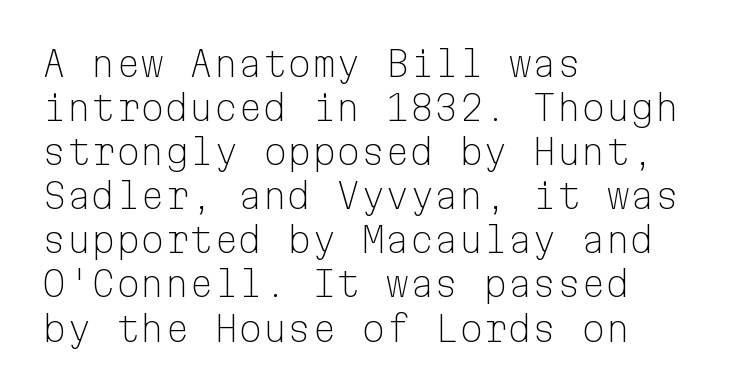
Q: Is the text bold? A: No.
Q: Is the text italic (slanted)? A: No, it is upright.
Q: Is the typeface a serif or a sans-serif typeface? A: Sans-serif.
Q: Is the text underlined? A: No.
Q: How is the paragraph aligned? A: Left-aligned.
Q: Is the spacing between letters normal or unusually wide? A: Normal.
Q: Is the spacing between lines tight, normal or loose? A: Normal.
Q: Width (condensed, normal, or wide)? A: Normal.
Q: Stroke contrast? A: Low.
Q: x-height? A: Medium.
Q: Monospaced? A: Yes.
